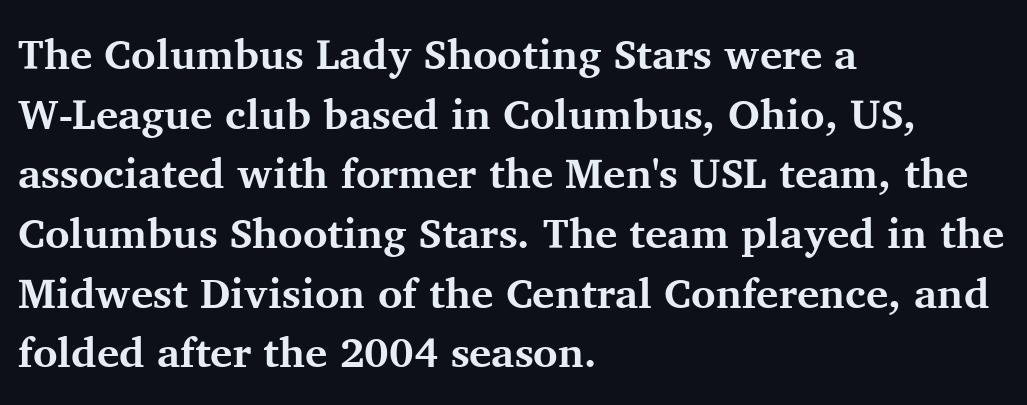
Q: Is the text bold? A: Yes.
Q: Is the text italic (slanted)? A: No, it is upright.
Q: Is the typeface a serif or a sans-serif typeface? A: Serif.
Q: Is the text underlined? A: No.
Q: How is the paragraph aligned? A: Left-aligned.
Q: Is the spacing between letters normal or unusually wide? A: Normal.
Q: Is the spacing between lines tight, normal or loose? A: Normal.
Q: Width (condensed, normal, or wide)? A: Normal.
Q: Stroke contrast? A: Medium.
Q: x-height? A: Medium.
Q: Monospaced? A: No.
